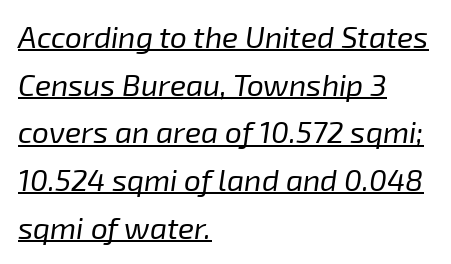
The compositor pushed each line to the left boundary. A typesetter would call this leading conventional body-copy spacing. If you drew a line through each stem, it would be angled. Notice how a bar underscores the lettering throughout. The passage shown is not bold in any degree.
